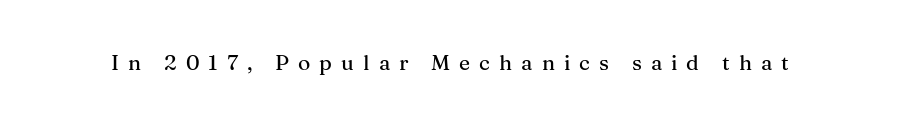
Q: Is the text italic (slanted)? A: No, it is upright.
Q: Is the text underlined? A: No.
Q: Is the spacing between letters normal or unusually wide? A: Unusually wide.
